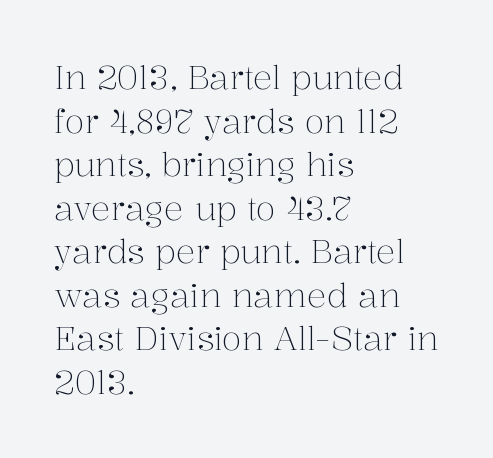
The image shows 33 px light serif type, upright; set left-aligned, normal line spacing (1.32x), normal letter spacing, not underlined; medium stroke contrast and a medium x-height.
